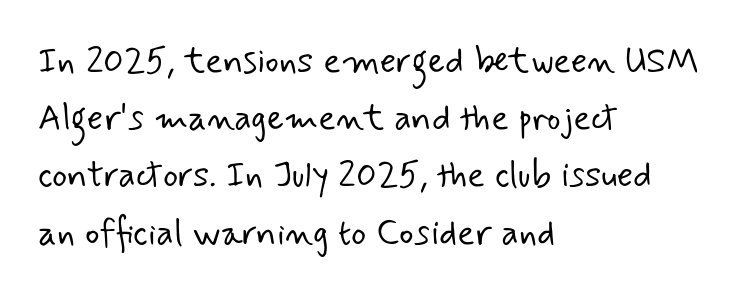
Q: Is the text bold? A: No.
Q: Is the typeface a serif or a sans-serif typeface? A: Sans-serif.
Q: Is the text underlined? A: No.
Q: How is the paragraph aligned? A: Left-aligned.
Q: Is the spacing between letters normal or unusually wide? A: Normal.
Q: Is the spacing between lines tight, normal or loose? A: Normal.
Q: Width (condensed, normal, or wide)? A: Normal.
Q: Stroke contrast? A: Low.
Q: x-height? A: Small.
Q: Monospaced? A: No.
